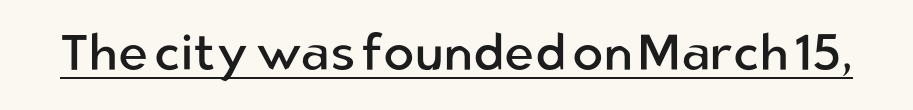
The rendering shows plain stroke endings on the letterforms — a sans-serif design. Posture: straight, roman, zero tilt. Is this a fixed-width face? No — the glyphs have proportional, varying widths. The letterforms sit at book weight or below.
